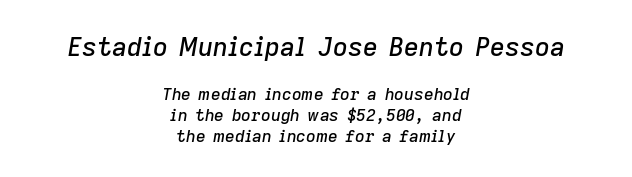
The image shows 26 px text type, italic (leaning right); set centered, line spacing 1.23x, normal letter spacing, not underlined; the first (top) block is 1.53x larger.
